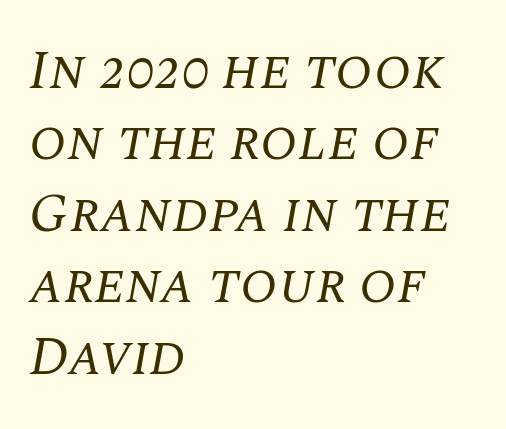
The image shows 55 px regular-weight serif type, italic (leaning right); set left-aligned, normal line spacing (1.3x), normal letter spacing, not underlined; medium stroke contrast and a large x-height.
